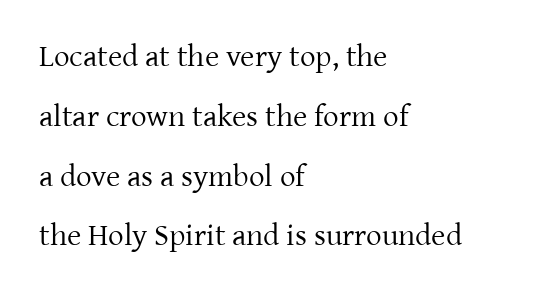
{"serif": "yes", "italic": "no", "bold": "no", "weight": "regular", "width": "normal", "stroke_contrast": "low", "x_height": "medium", "monospaced": "no", "underline": "no", "align": "left", "line_spacing": "loose", "line_spacing_ratio": 1.93, "letter_spacing": "normal", "letter_spacing_em": 0.0, "glyph_px": 31}
